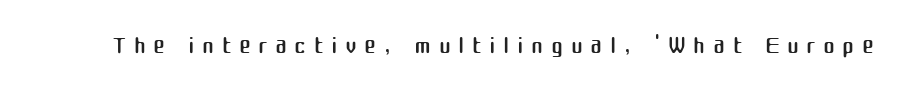
Q: Is the text bold? A: No.
Q: Is the text italic (slanted)? A: No, it is upright.
Q: Is the typeface a serif or a sans-serif typeface? A: Sans-serif.
Q: Is the text underlined? A: No.
Q: Is the spacing between letters normal or unusually wide? A: Unusually wide.
Q: Width (condensed, normal, or wide)? A: Normal.
Q: Stroke contrast? A: Medium.
Q: x-height? A: Medium.
Q: Monospaced? A: No.
